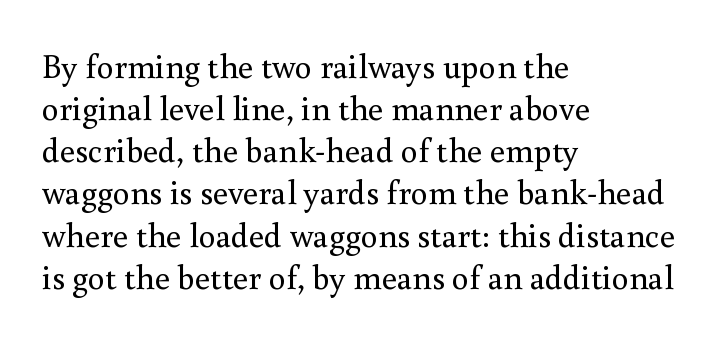
These lines are rendered in a variable-pitch font. In terms of letterspacing, this is plain default setting. The font's upright variant was chosen for this text. The specimen omits any rule beneath the text block's lines. The weight tops out at a normal text grade.
